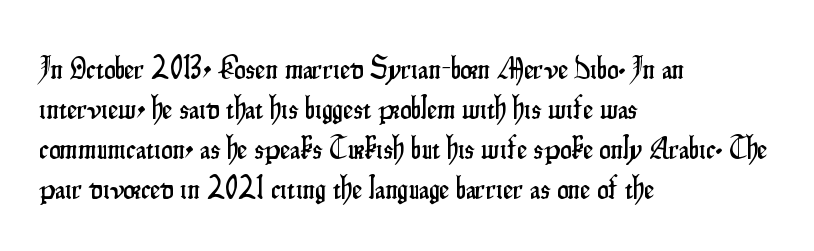
The image shows 32 px condensed sans-serif type, upright; set left-aligned, normal line spacing (1.25x), normal letter spacing, not underlined; low stroke contrast and a small x-height.
